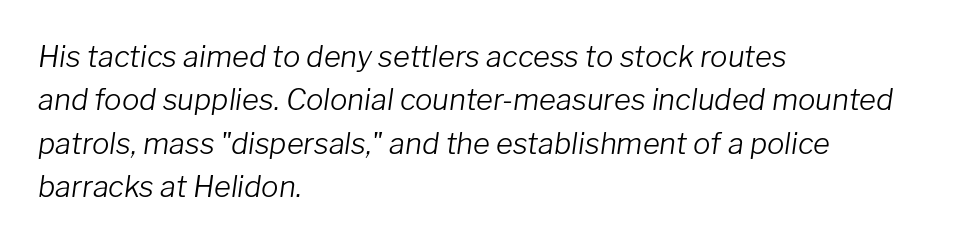
Left-aligned paragraph, ragged on the right. Unbolded letterforms with no extra heft. This sample uses plain, unmodified letter spacing. Here the designer chose a conventional face with non-uniform glyph widths.
